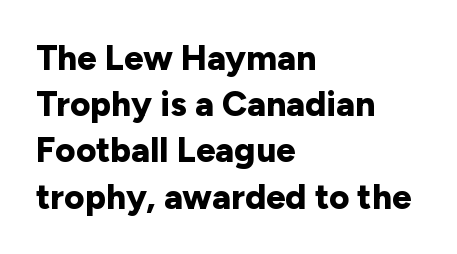
{"serif": "no", "italic": "no", "bold": "yes", "weight": "bold", "width": "normal", "stroke_contrast": "low", "x_height": "medium", "monospaced": "no", "underline": "no", "align": "left", "line_spacing": "normal", "line_spacing_ratio": 1.32, "letter_spacing": "normal", "letter_spacing_em": 0.0, "glyph_px": 35}
